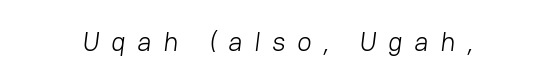
The image shows 27 px text type; set unusually wide letter spacing (+0.43 em), not underlined.
